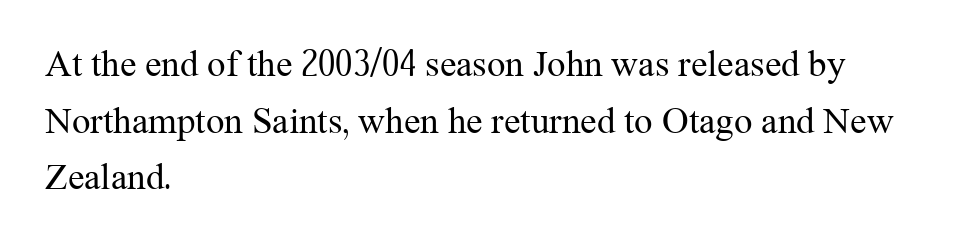
The image shows 37 px regular-weight serif type, upright; set left-aligned, normal line spacing (1.53x), normal letter spacing, not underlined; medium stroke contrast and a medium x-height.
